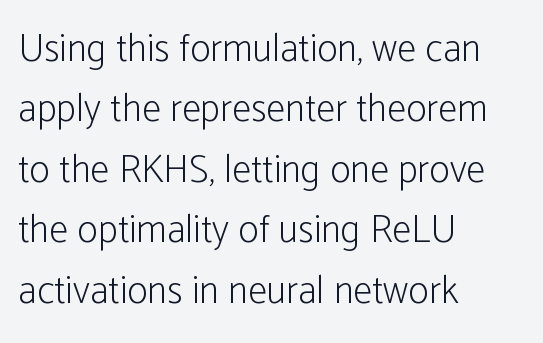
A typesetter would label this face a sans. Characters remain perfectly vertical along every line. Descenders are the only things crossing below the line. Horizontal alignment here is leftward, the default for most running prose. Summary of vertical rhythm: regular, with standard interline spacing.
